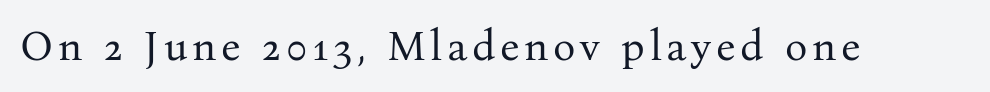
The image shows 42 px regular-weight serif type, upright; set not underlined; medium stroke contrast and a medium x-height.
